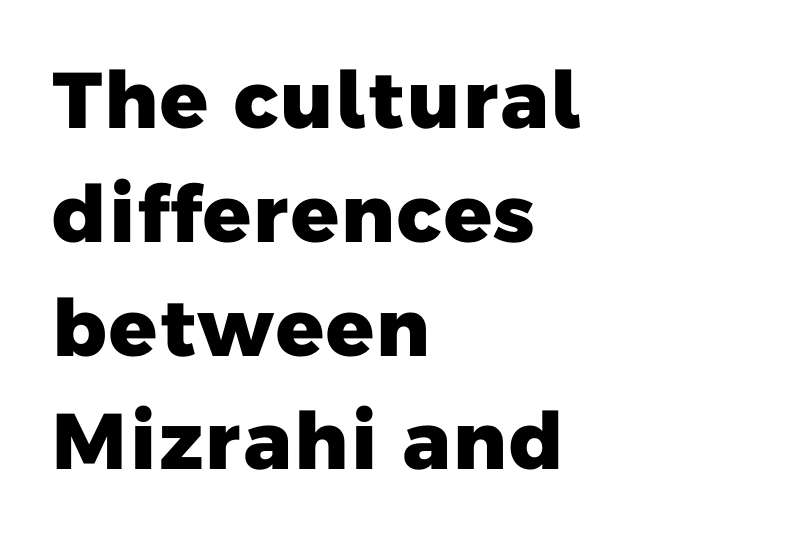
Short note: letters normally spaced. Descender tails drop into unmarked territory. Each letter keeps its own natural width here, so spacing adapts to shape. Typeset ragged right — the left edge is the straight one. The characters display no serif detailing; their extremities are plain.
